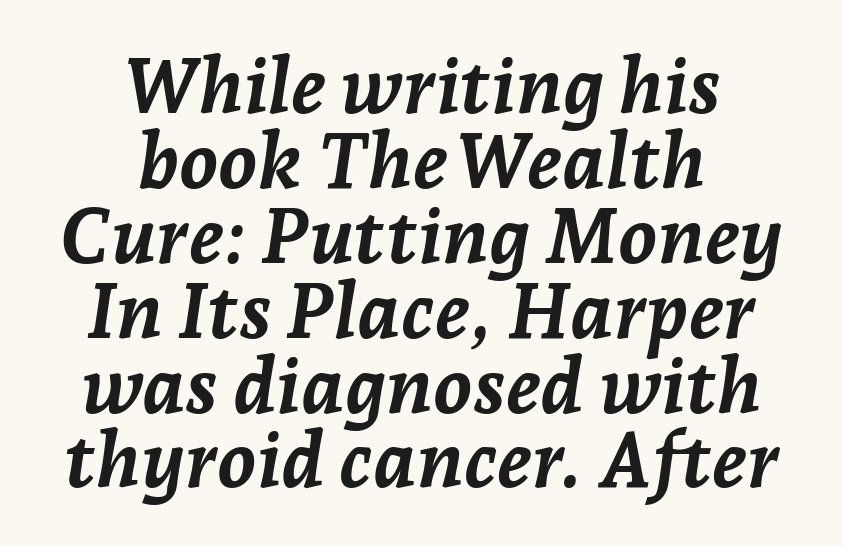
Quick note: underline off. The rendering keeps characters at their native spacing. Plenty of ink on the page — the face is bold. Is this a fixed-width face? No — the glyphs have proportional, varying widths.
